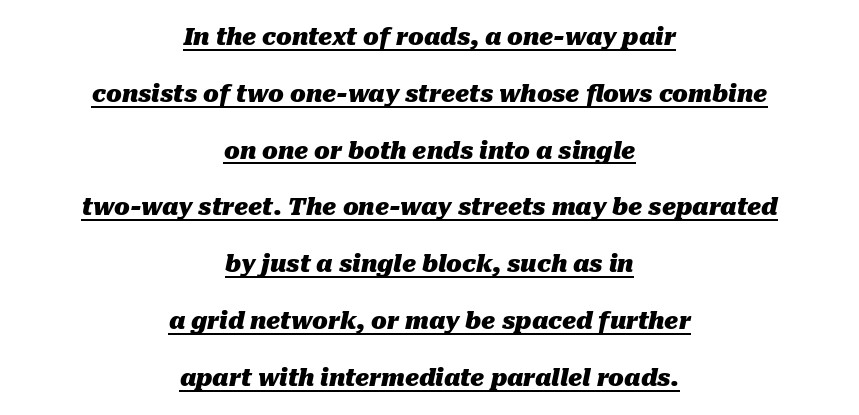
{"italic": "yes", "lean": "right", "slant_degrees": 10, "bold": "yes", "underline": "yes", "align": "center", "line_spacing": "loose", "line_spacing_ratio": 2.47, "letter_spacing": "normal", "letter_spacing_em": 0.0, "glyph_px": 23}
